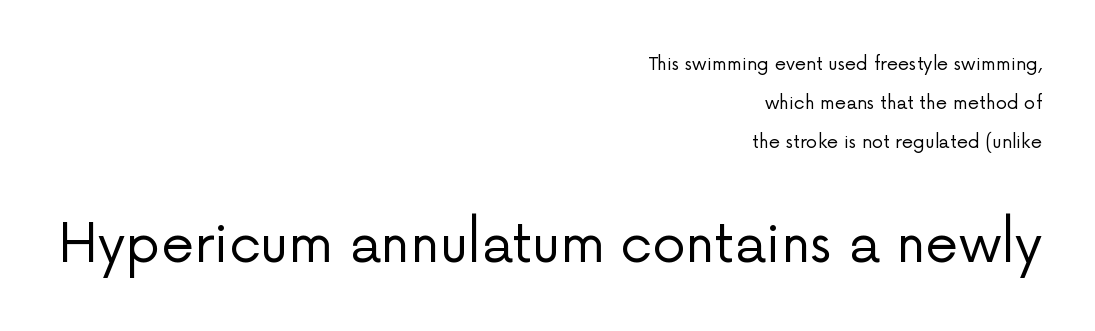
Q: Is the text bold? A: No.
Q: Is the text italic (slanted)? A: No, it is upright.
Q: Is the typeface a serif or a sans-serif typeface? A: Sans-serif.
Q: Is the text underlined? A: No.
Q: How is the paragraph aligned? A: Right-aligned.
Q: Is the spacing between letters normal or unusually wide? A: Normal.
Q: Is the spacing between lines tight, normal or loose? A: Loose.
Q: Which block of text is set in a larger size, the first (top) or the second (bottom)? A: The second (bottom) one.
Q: Width (condensed, normal, or wide)? A: Normal.
Q: Stroke contrast? A: Low.
Q: x-height? A: Medium.
Q: Monospaced? A: No.
